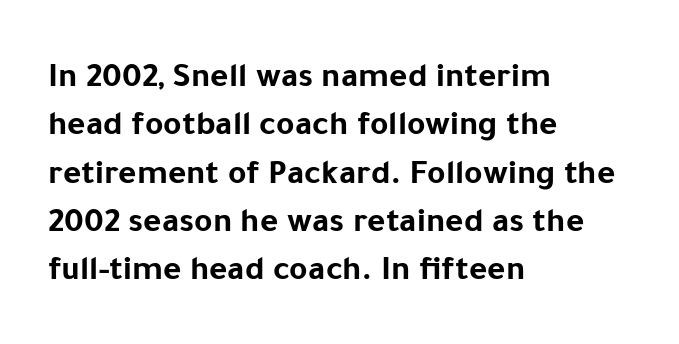
{"serif": "no", "italic": "no", "bold": "yes", "weight": "bold", "width": "normal", "stroke_contrast": "low", "x_height": "medium", "monospaced": "no", "underline": "no", "align": "left", "line_spacing": "normal", "line_spacing_ratio": 1.38, "letter_spacing": "normal", "letter_spacing_em": 0.0, "glyph_px": 35}
